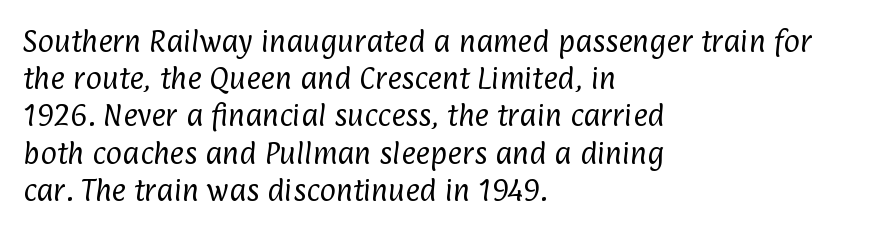
Lines of text with bare space underneath. Reading down the column, the eye jumps a familiar distance to each next line. Weight: not bold — regular or lighter. You could call the tracking neutral — neither tight nor loose. This sample is left-justified, so line endings fall wherever the words run out.
